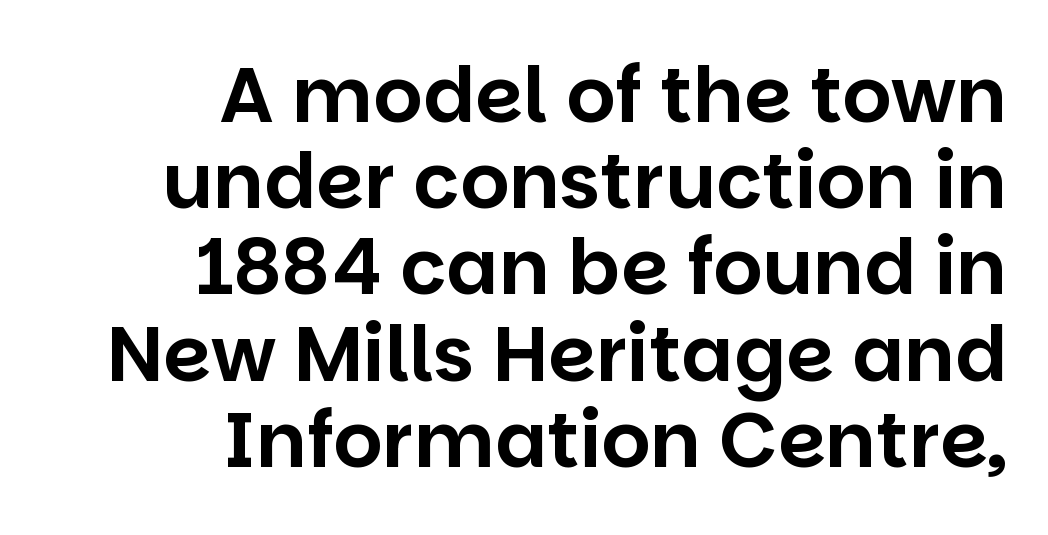
The image shows 77 px sans-serif type, upright; set right-aligned, tight line spacing (1.12x), normal letter spacing, not underlined; low stroke contrast and a large x-height.
